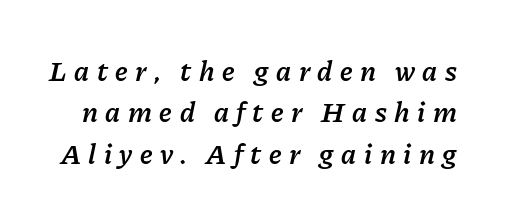
The rendering applies a slant to the glyphs. Honestly, the letter spacing is so wide it's the main thing you notice. This sample has the flowing, uneven cadence of proportional lettering. The passage shown is semibold, sitting just below true bold. Glance below the letters and you will spot only blank space. This block has exactly the height ordinary leading produces.
